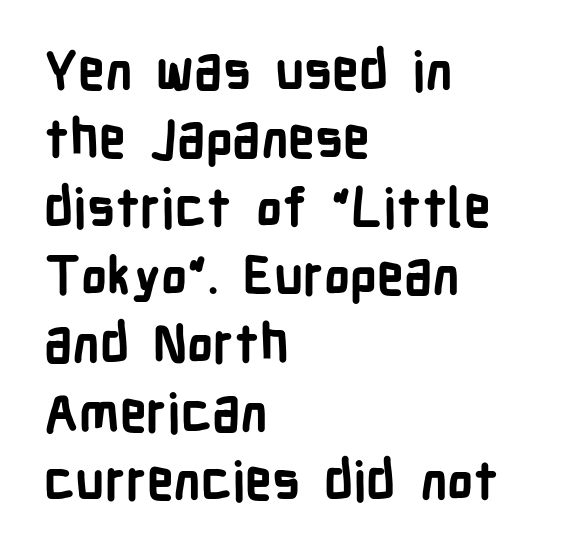
The image shows 53 px bold, condensed sans-serif type, upright; set left-aligned, normal line spacing (1.29x), normal letter spacing, not underlined; low stroke contrast and a medium x-height.
